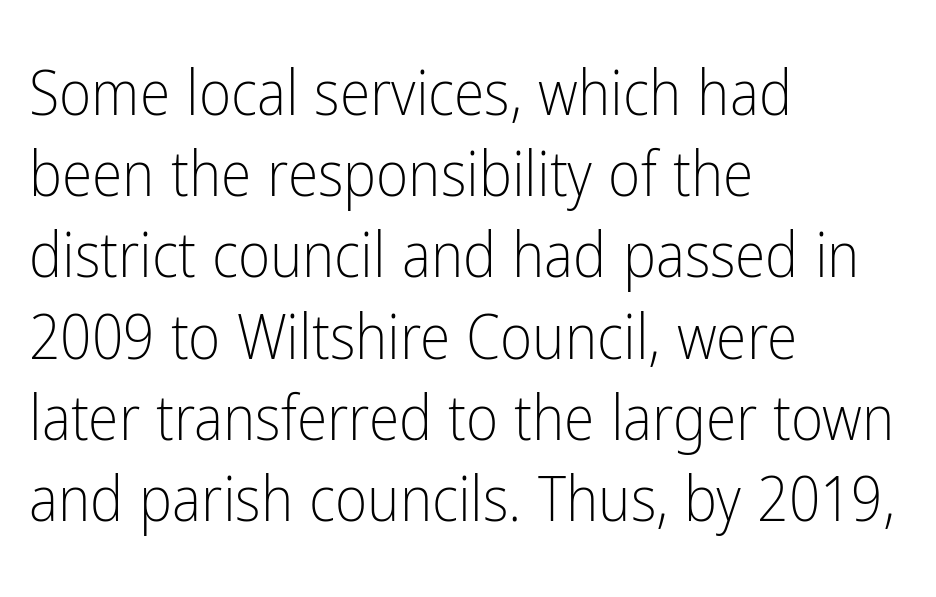
The passage shown is typed in a proportional face where columns would drift. Letter spacing: default. Quick note: underline off. A roman cut, with each character standing at attention. Font category for this specimen: sans-serif. Vertically, the passage feels balanced, rows spaced as you'd expect.
